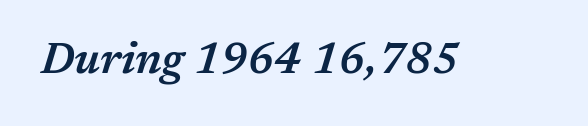
Weight: semibold (demi). The glyphs look as if they've been sheared to an angle. Descender tails drop into unmarked territory. This sample uses plain, unmodified letter spacing. Spacing verdict: proportional, widths tailored to each character.
